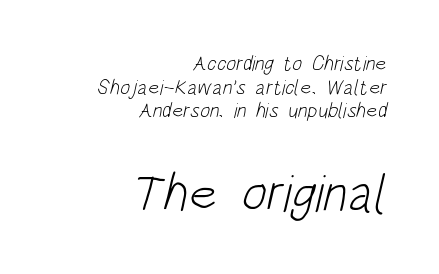
The strip under each line holds only bare page. The passage shown is typed in a proportional face where columns would drift. A flush-right, rag-left setting is used for this passage. The typeface has the unassuming heft of standard copy or less. Between one letter and the next there's only the usual sliver of space. What kind of face is this? One without serifs — a sans.
